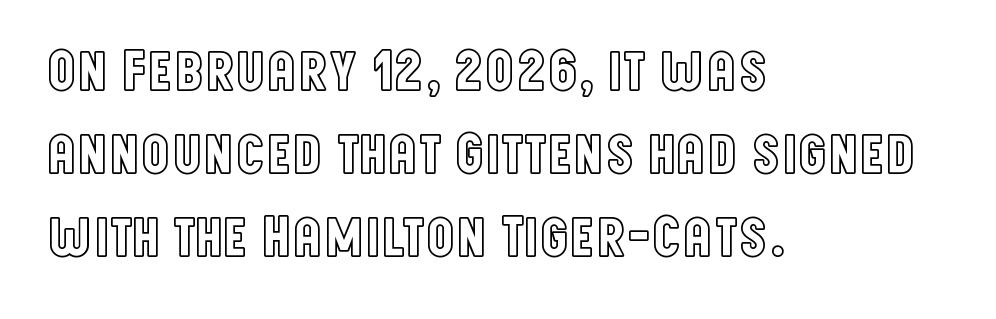
The image shows 58 px condensed type, upright; set left-aligned, normal line spacing (1.43x), normal letter spacing, not underlined; a large x-height.
